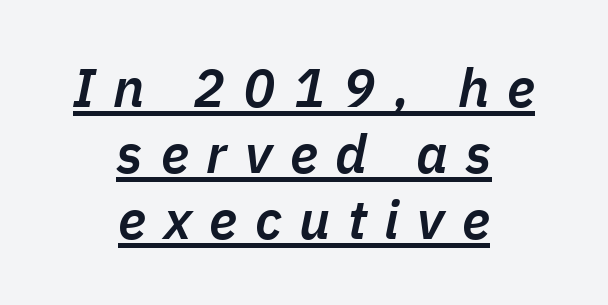
Compared with ordinary roman type, these characters are visibly tilted. Think of a printed novel: that variable character pitch is what you see here. In CSS terms this would be text-align: center. Caption: lettering with a line underneath. There is plenty of visible air inserted between adjacent glyphs.
